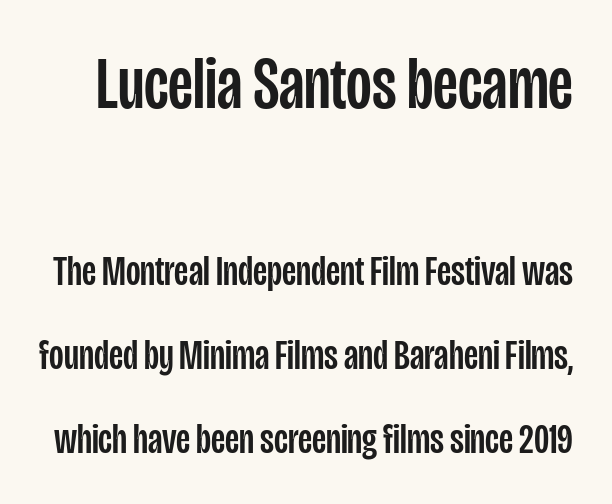
The first block has been scaled up relative to the second. The string is rendered with underlining switched off. Unlike italic type, these characters show no tilt at all. In terms of letterspacing, this is plain default setting.
